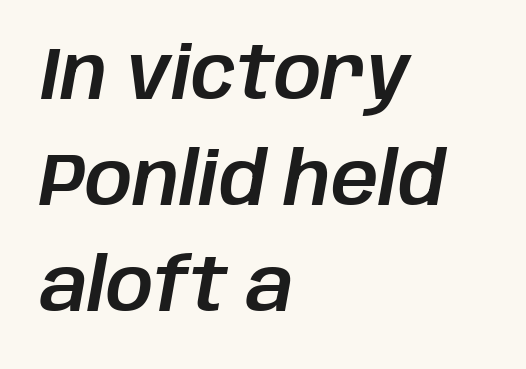
The image shows 74 px text type, italic (leaning right); set left-aligned, normal line spacing (1.43x), normal letter spacing, not underlined; low stroke contrast and a large x-height.
